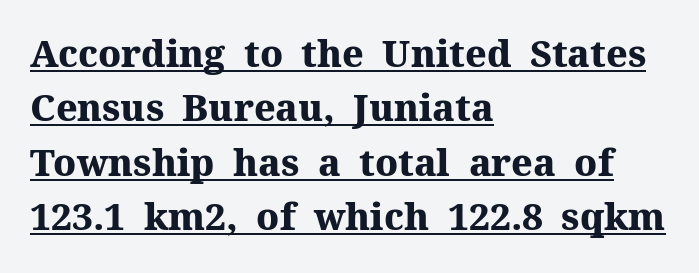
The image shows 37 px heavy serif type, upright; set left-aligned, normal line spacing (1.47x), normal letter spacing, underlined; medium stroke contrast and a medium x-height.
